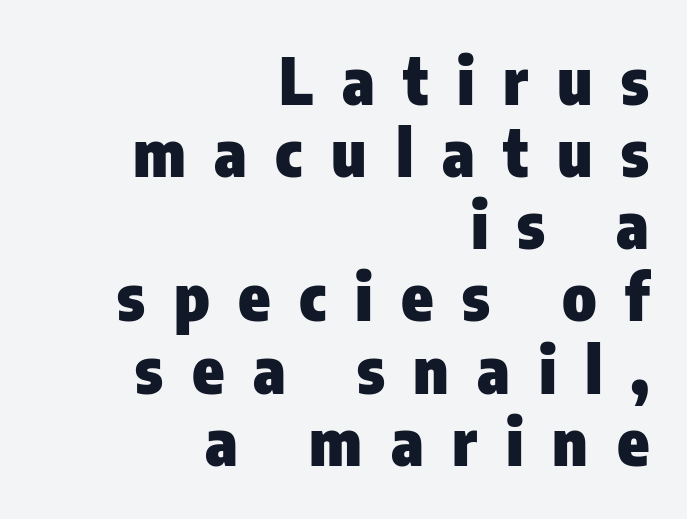
The image shows 65 px heavy, condensed sans-serif type, upright; set right-aligned, tight line spacing (1.11x), unusually wide letter spacing (+0.44 em), not underlined; low stroke contrast and a medium x-height.
